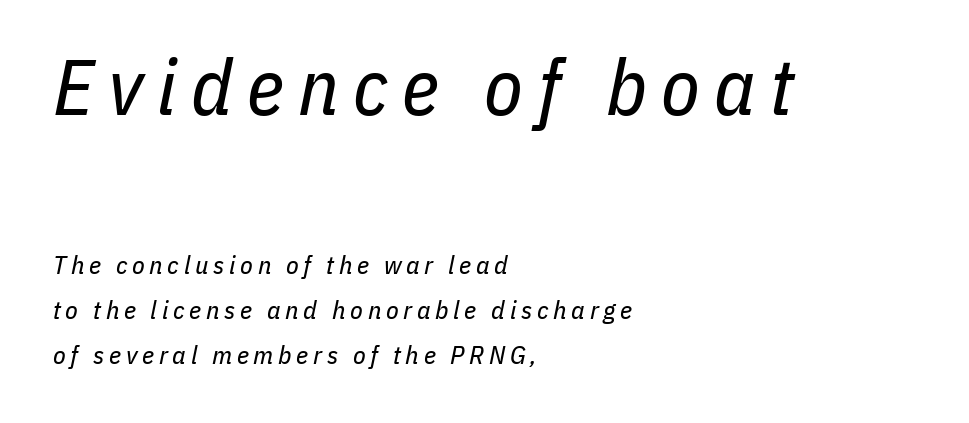
{"italic": "yes", "lean": "right", "slant_degrees": 11, "bold": "no", "weight": "regular", "width": "condensed", "stroke_contrast": "low", "x_height": "medium", "monospaced": "no", "underline": "no", "align": "left", "line_spacing_ratio": 1.73, "larger_block": "first", "size_ratio": 3.04, "glyph_px": 79}
